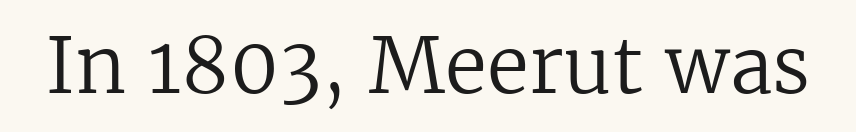
{"serif": "yes", "italic": "no", "bold": "no", "weight": "regular", "width": "normal", "stroke_contrast": "low", "x_height": "medium", "monospaced": "no", "underline": "no", "letter_spacing": "normal", "letter_spacing_em": 0.0, "glyph_px": 77}
